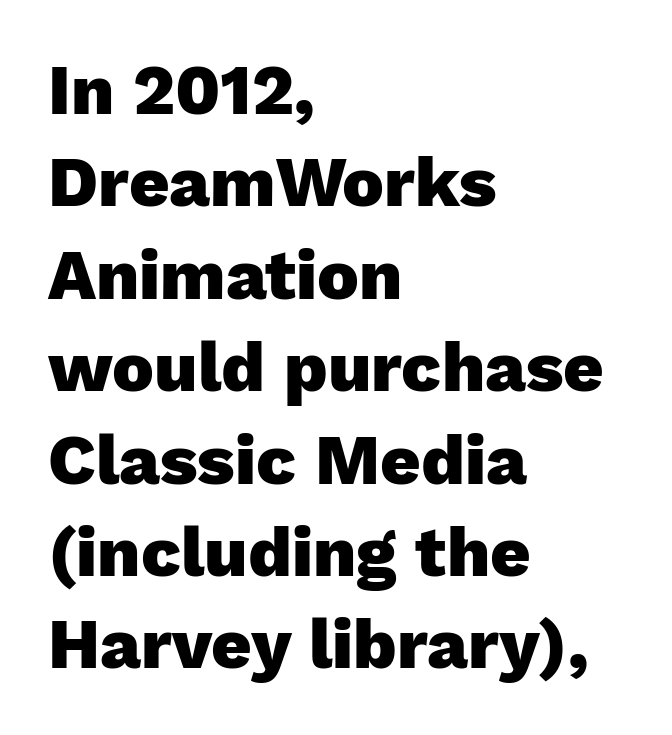
{"serif": "no", "italic": "no", "bold": "yes", "weight": "heavy", "width": "normal", "stroke_contrast": "low", "x_height": "medium", "monospaced": "no", "underline": "no", "align": "left", "line_spacing": "normal", "line_spacing_ratio": 1.32, "letter_spacing": "normal", "letter_spacing_em": 0.0, "glyph_px": 70}
